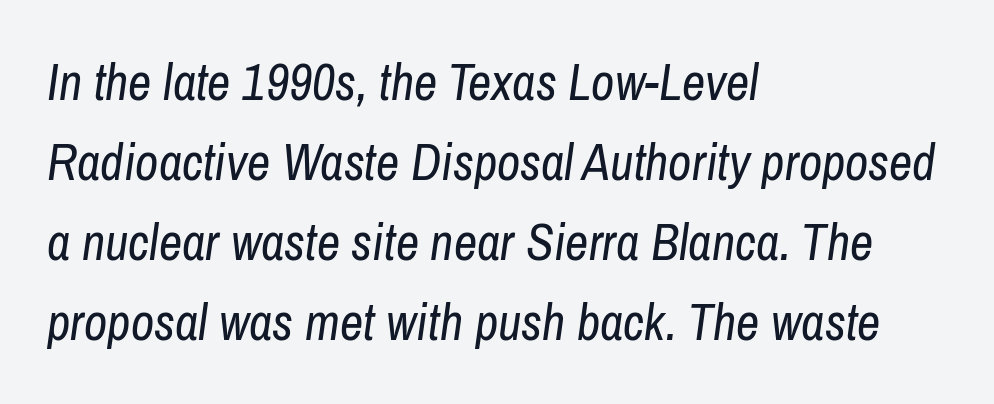
The image shows 51 px regular-weight, condensed type, italic (leaning right); set left-aligned, normal line spacing (1.57x), normal letter spacing, not underlined; low stroke contrast and a medium x-height.
